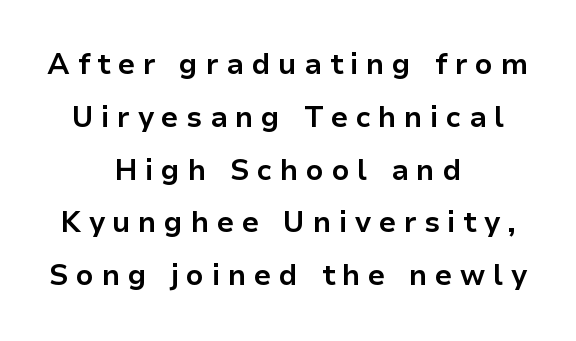
How are the letters spaced? Widely, with obvious added tracking. Spacing verdict: proportional, widths tailored to each character. Serif or sans? Sans — the stroke terminals are bare. A typesetter would mark this as roman, not italic.
